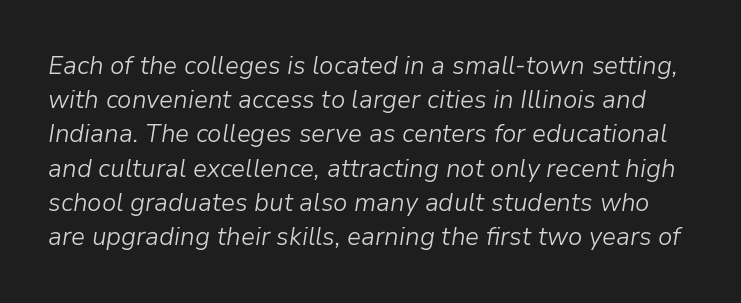
Stems and bowls with no extra thickness — not bold. A typesetter would call this zero additional tracking. The zone under the glyphs is completely vacant. What's the leading like? Ordinary, nothing unusual. Compared with ordinary roman type, these characters are visibly tilted.
